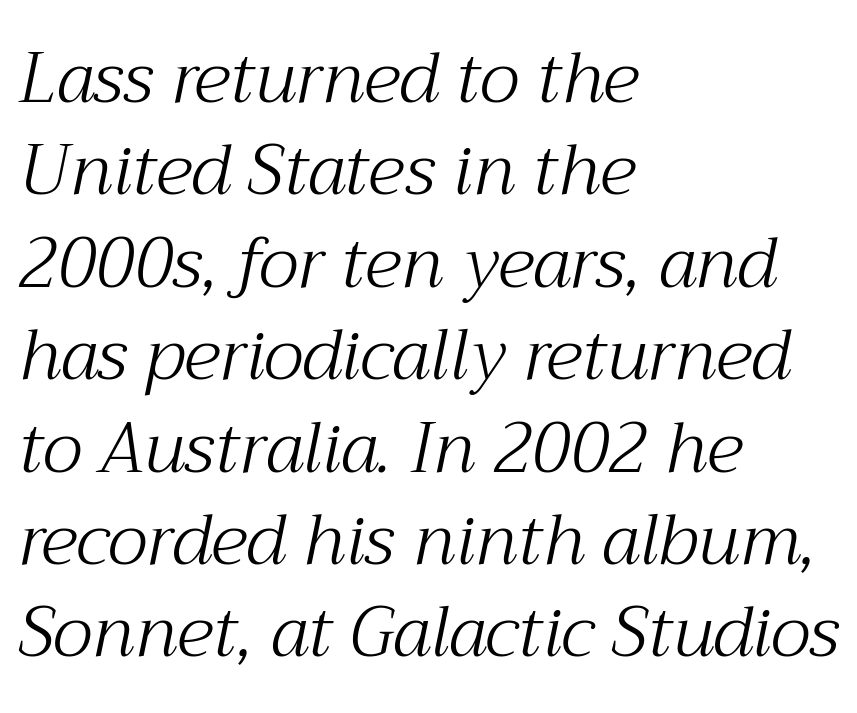
{"serif": "yes", "italic": "yes", "lean": "right", "slant_degrees": 12, "bold": "no", "weight": "light", "width": "normal", "stroke_contrast": "medium", "x_height": "medium", "monospaced": "no", "underline": "no", "align": "left", "line_spacing": "normal", "line_spacing_ratio": 1.32, "letter_spacing": "normal", "letter_spacing_em": 0.0, "glyph_px": 70}
